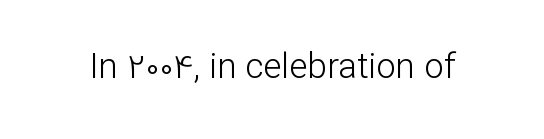
Q: Is the text bold? A: No.
Q: Is the text italic (slanted)? A: No, it is upright.
Q: Is the typeface a serif or a sans-serif typeface? A: Sans-serif.
Q: Is the text underlined? A: No.
Q: Is the spacing between letters normal or unusually wide? A: Normal.
Q: Width (condensed, normal, or wide)? A: Normal.
Q: Stroke contrast? A: Low.
Q: x-height? A: Medium.
Q: Monospaced? A: No.
